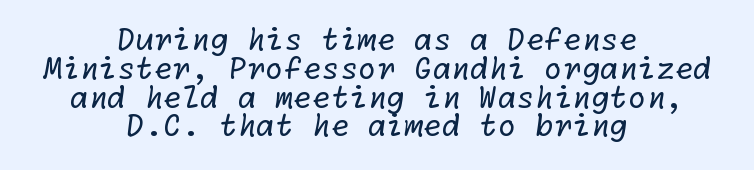
{"serif": "no", "bold": "no", "weight": "regular", "width": "normal", "stroke_contrast": "low", "x_height": "medium", "underline": "no", "align": "center", "line_spacing": "tight", "line_spacing_ratio": 0.96, "letter_spacing": "normal", "letter_spacing_em": 0.0, "glyph_px": 30}
